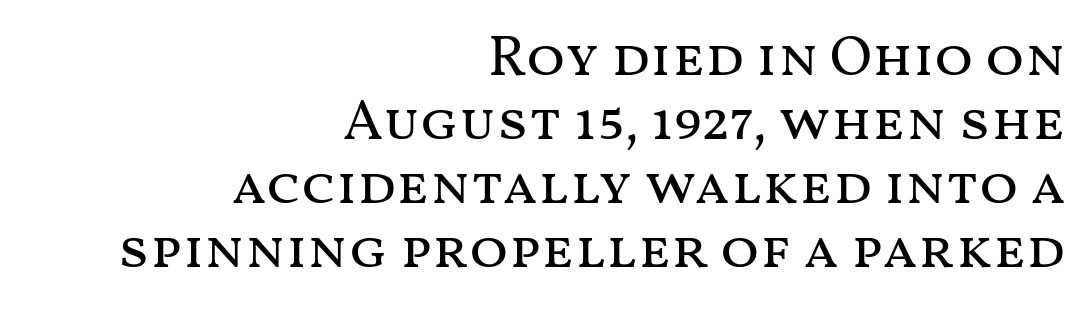
The image shows 57 px regular-weight, wide type, upright; set right-aligned, tight line spacing (1.12x), normal letter spacing, not underlined; medium stroke contrast and a medium x-height.
